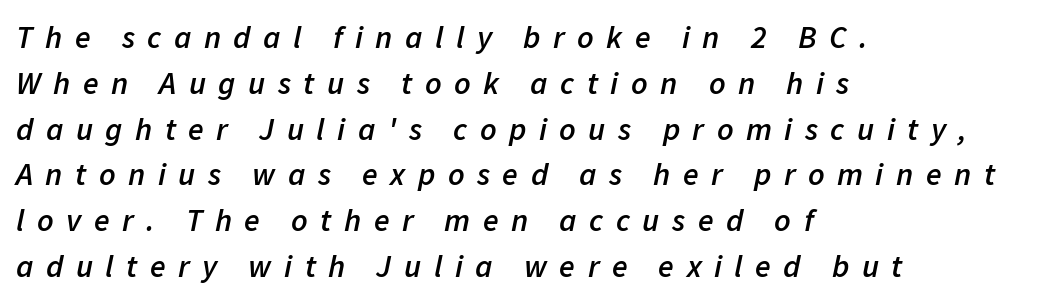
Q: Is the text bold? A: Semi-bold.
Q: Is the text italic (slanted)? A: Yes, it leans right by about 11 degrees.
Q: Is the text underlined? A: No.
Q: How is the paragraph aligned? A: Left-aligned.
Q: Is the spacing between letters normal or unusually wide? A: Unusually wide.
Q: Is the spacing between lines tight, normal or loose? A: Normal.
Q: Width (condensed, normal, or wide)? A: Normal.
Q: Stroke contrast? A: Low.
Q: x-height? A: Medium.
Q: Monospaced? A: No.
